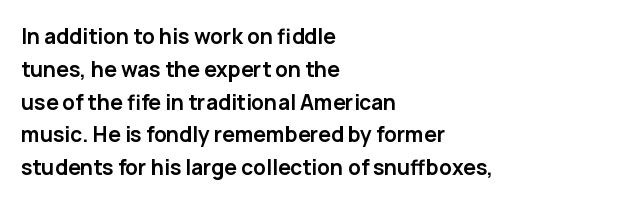
The image shows 21 px bold type, upright; set left-aligned, normal line spacing (1.56x), normal letter spacing, not underlined.
